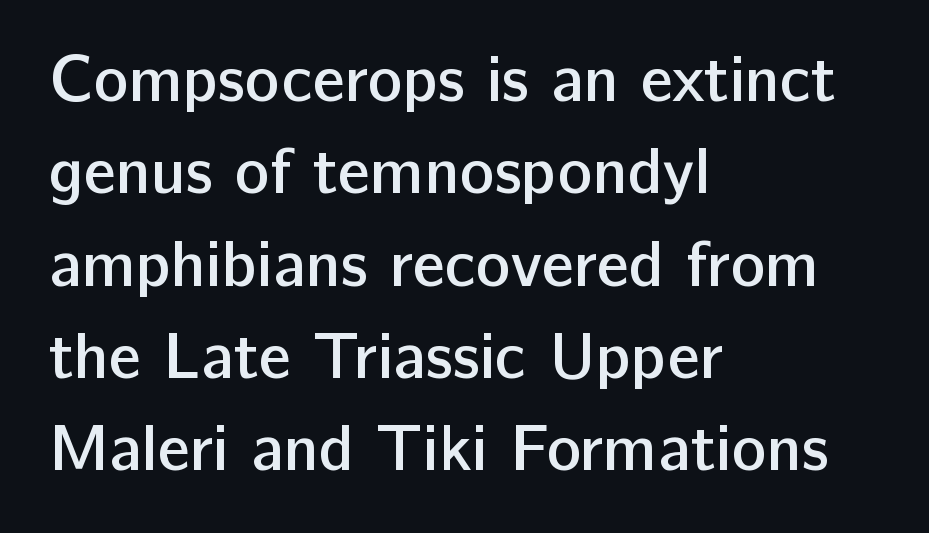
{"serif": "no", "italic": "no", "bold": "semi", "weight": "semibold", "width": "normal", "stroke_contrast": "low", "x_height": "medium", "monospaced": "no", "underline": "no", "align": "left", "line_spacing": "normal", "line_spacing_ratio": 1.42, "letter_spacing": "normal", "letter_spacing_em": 0.0, "glyph_px": 65}
